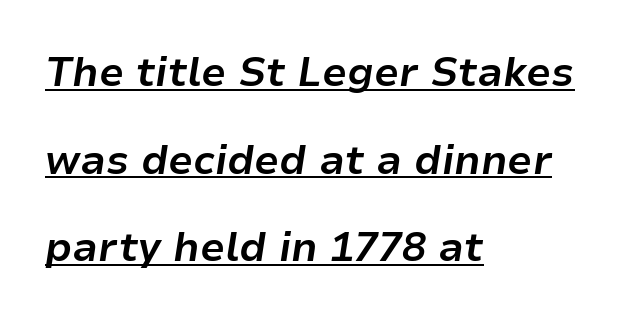
The image shows 40 px bold type, italic (leaning right); set left-aligned, loose line spacing (2.19x), normal letter spacing, underlined; low stroke contrast and a medium x-height.
